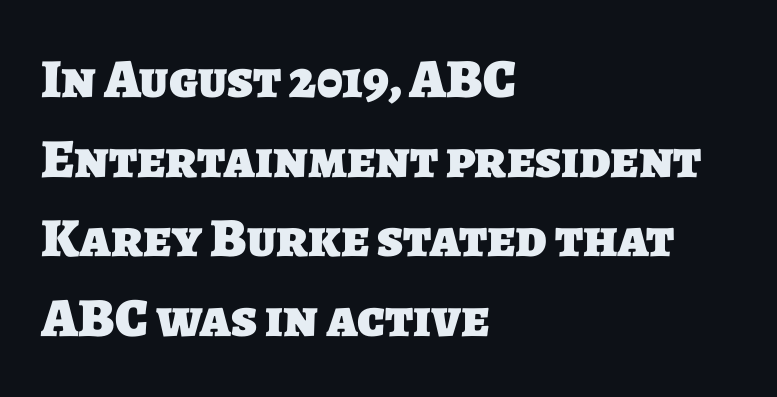
The image shows 55 px heavy sans-serif type; set left-aligned, normal line spacing (1.45x), normal letter spacing, not underlined; low stroke contrast and a large x-height.
